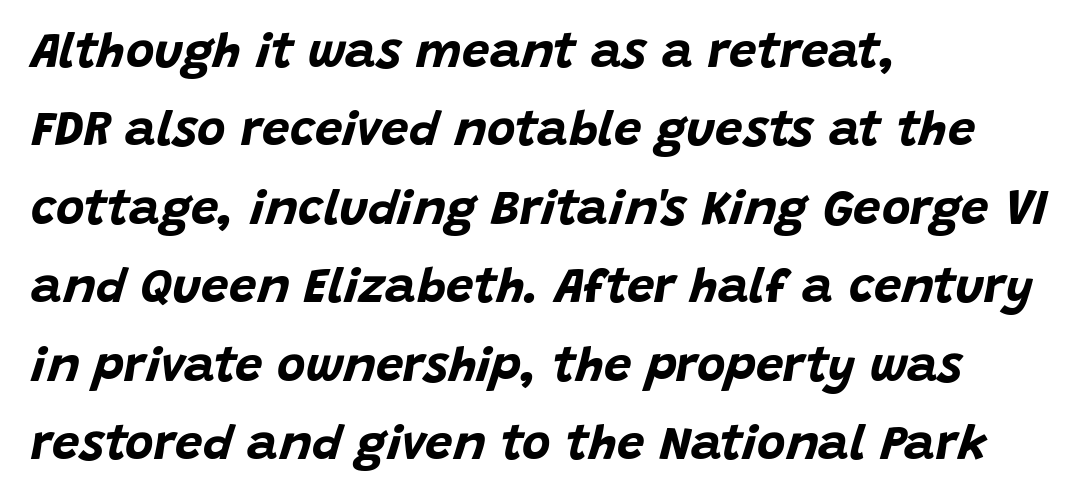
Q: Is the text bold? A: Yes.
Q: Is the text italic (slanted)? A: Yes, it leans right by about 15 degrees.
Q: Is the text underlined? A: No.
Q: How is the paragraph aligned? A: Left-aligned.
Q: Is the spacing between letters normal or unusually wide? A: Normal.
Q: Is the spacing between lines tight, normal or loose? A: Normal.
Q: Width (condensed, normal, or wide)? A: Normal.
Q: Stroke contrast? A: Low.
Q: x-height? A: Large.
Q: Monospaced? A: No.
